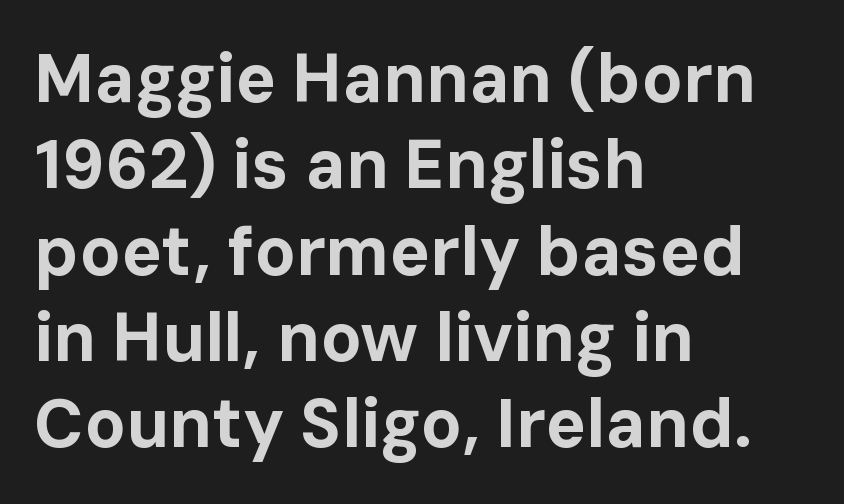
{"serif": "no", "italic": "no", "bold": "yes", "weight": "bold", "width": "normal", "stroke_contrast": "low", "x_height": "medium", "monospaced": "no", "underline": "no", "align": "left", "line_spacing": "normal", "line_spacing_ratio": 1.27, "letter_spacing": "normal", "letter_spacing_em": 0.0, "glyph_px": 68}
